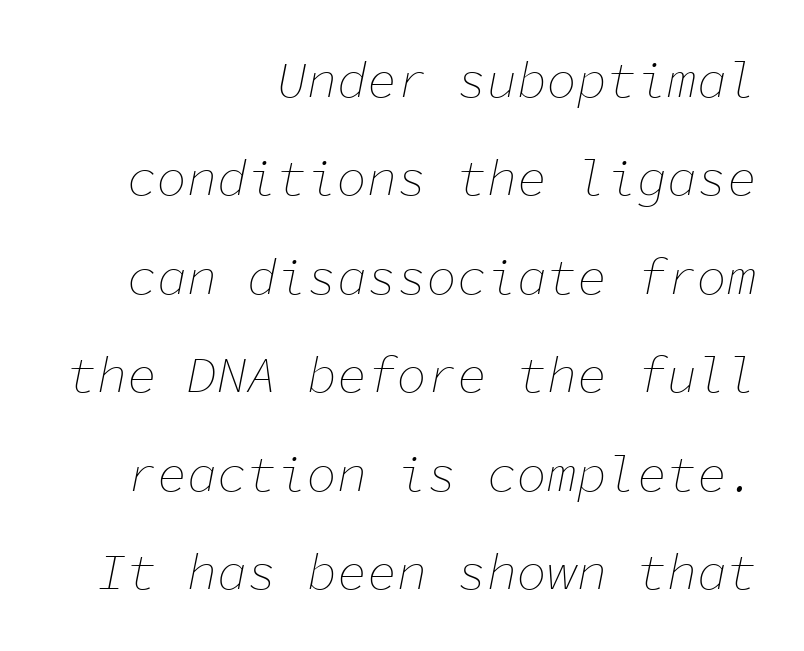
Q: Is the text bold? A: No.
Q: Is the text italic (slanted)? A: Yes, it leans right by about 11 degrees.
Q: Is the text underlined? A: No.
Q: How is the paragraph aligned? A: Right-aligned.
Q: Is the spacing between letters normal or unusually wide? A: Normal.
Q: Is the spacing between lines tight, normal or loose? A: Loose.
Q: Width (condensed, normal, or wide)? A: Normal.
Q: Stroke contrast? A: Low.
Q: x-height? A: Medium.
Q: Monospaced? A: Yes.
